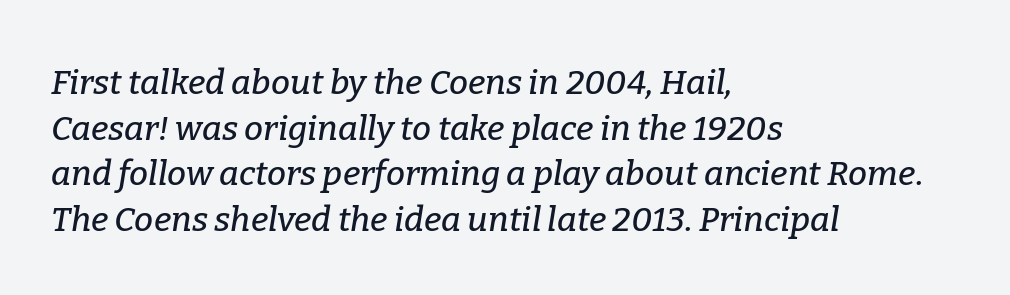
{"serif": "yes", "italic": "yes", "lean": "right", "slant_degrees": 9, "width": "normal", "stroke_contrast": "low", "x_height": "medium", "monospaced": "no", "underline": "no", "align": "left", "line_spacing": "normal", "line_spacing_ratio": 1.34, "letter_spacing": "normal", "letter_spacing_em": 0.0, "glyph_px": 34}
